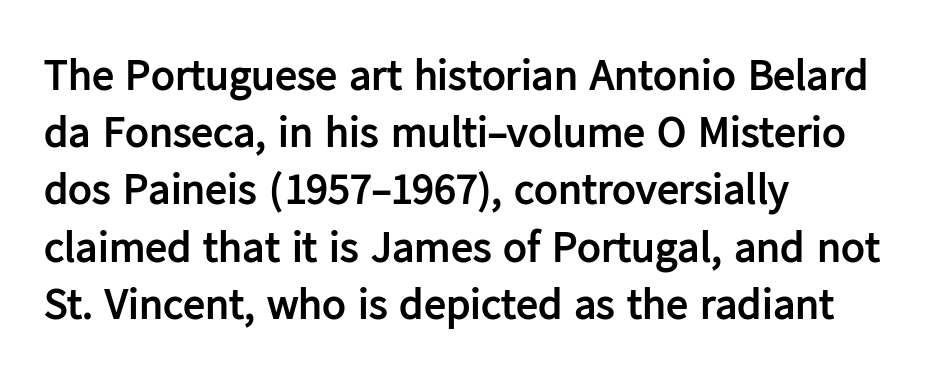
Spacing verdict: proportional, widths tailored to each character. Inter-character spacing is left at the font's built-in metrics. The text was rendered using a sans face with plain stroke endings. Words float on clear page, feet unadorned. The specimen reads as upright at a glance.
